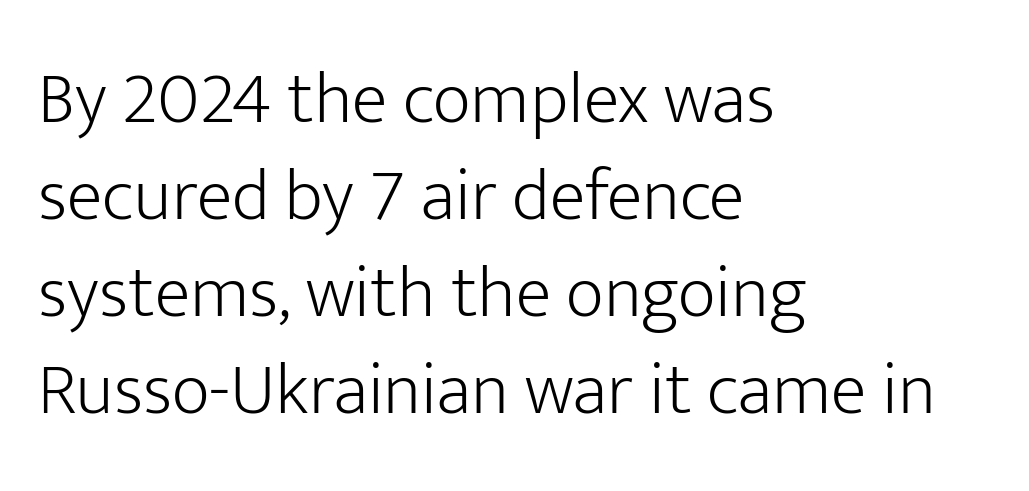
Q: Is the text bold? A: No.
Q: Is the text italic (slanted)? A: No, it is upright.
Q: Is the typeface a serif or a sans-serif typeface? A: Sans-serif.
Q: Is the text underlined? A: No.
Q: How is the paragraph aligned? A: Left-aligned.
Q: Is the spacing between letters normal or unusually wide? A: Normal.
Q: Is the spacing between lines tight, normal or loose? A: Normal.
Q: Width (condensed, normal, or wide)? A: Normal.
Q: Stroke contrast? A: Low.
Q: x-height? A: Medium.
Q: Monospaced? A: No.
